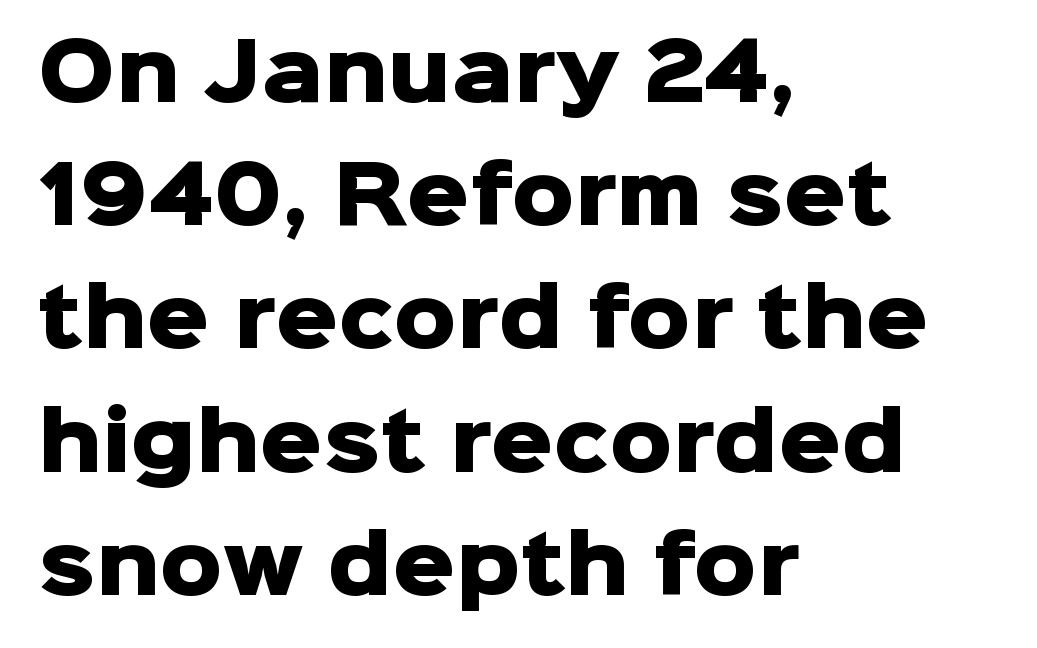
The specimen reads as upright at a glance. This rendering leaves character spacing at its baseline value. Type without underlining. Heft: maximum for text — a bold. The leading is moderate, giving the passage an even texture.
